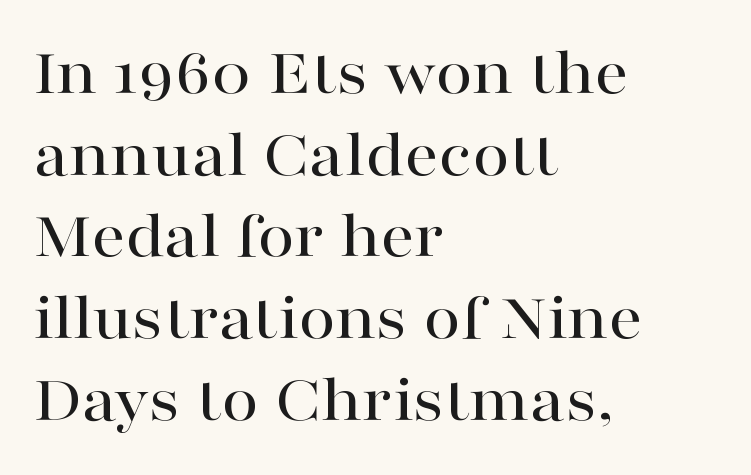
The image shows 67 px wide serif type, upright; set left-aligned, line spacing 1.22x, normal letter spacing, not underlined; high stroke contrast and a medium x-height.
